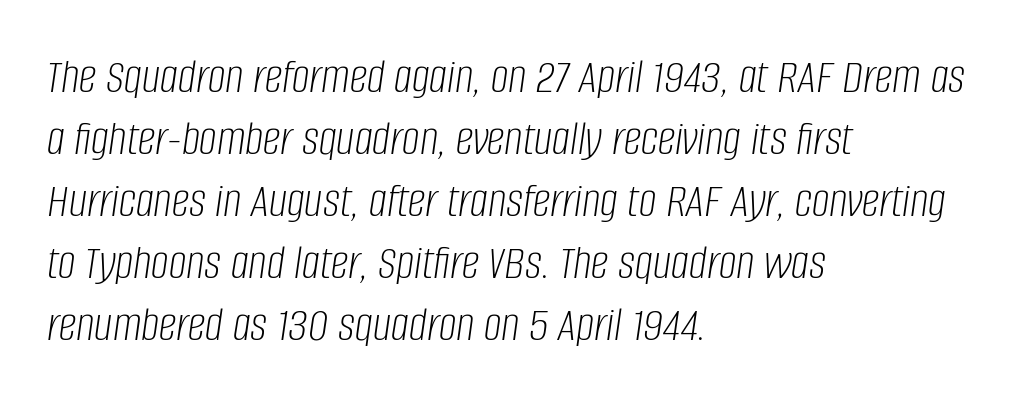
When letters slant like this, we call the style italic. A quiet, ordinary-to-light weight characterises the typeface. Line beginnings align vertically; line endings do not. Each word holds together tightly as a unit, with standard inter-letter gaps. Any mark beneath the type? The region is blank. You could not count columns in this text — the font is proportionally spaced.
